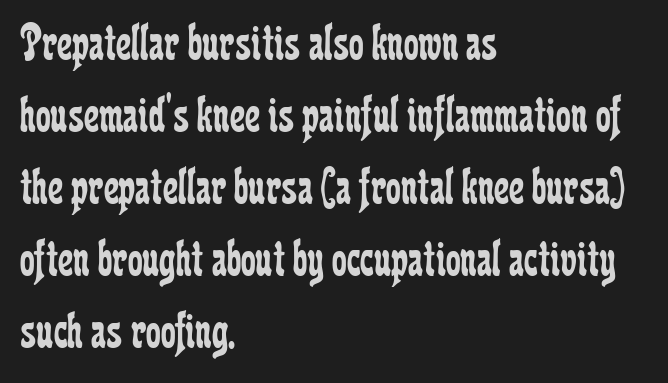
The image shows 53 px regular-weight, condensed serif type, upright; set left-aligned, normal line spacing (1.36x), normal letter spacing, not underlined; low stroke contrast and a medium x-height.
